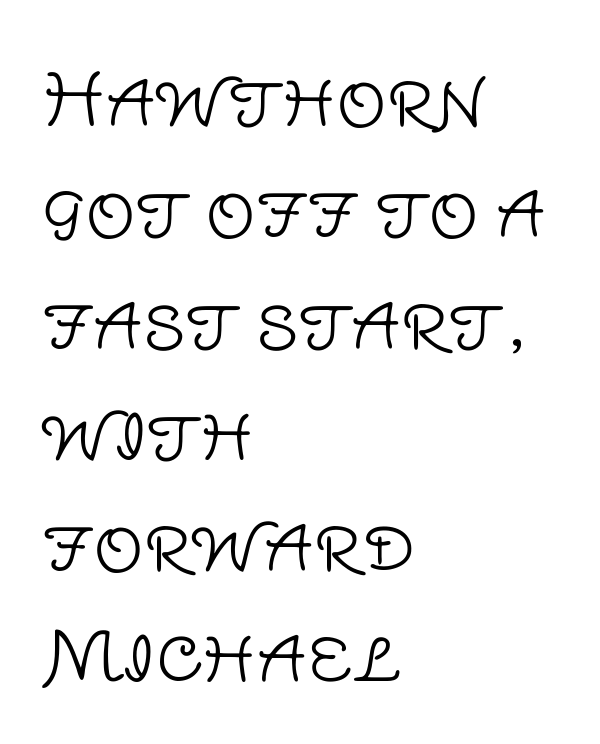
The image shows 70 px light sans-serif type; set left-aligned, normal line spacing (1.59x), normal letter spacing, not underlined; low stroke contrast and a large x-height.
